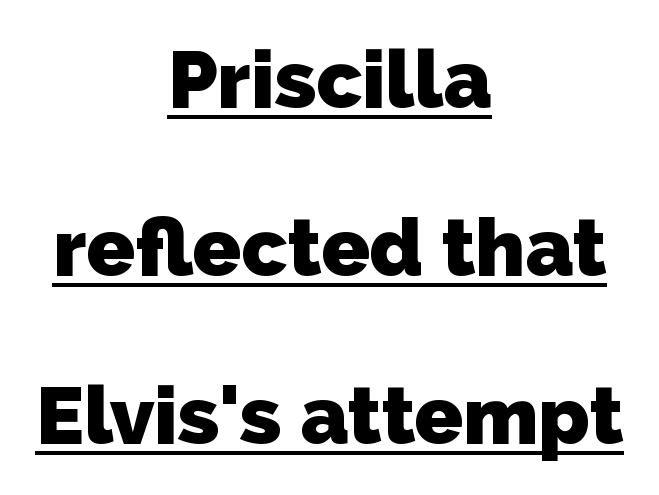
{"serif": "no", "bold": "yes", "weight": "heavy", "width": "normal", "stroke_contrast": "low", "x_height": "medium", "monospaced": "no", "underline": "yes", "align": "center", "line_spacing": "loose", "line_spacing_ratio": 2.1, "letter_spacing": "normal", "letter_spacing_em": 0.0, "glyph_px": 80}
